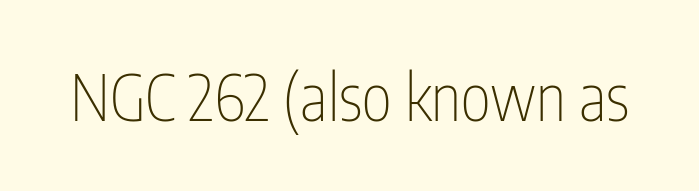
The image shows 64 px thin, condensed sans-serif type, upright; set normal letter spacing, not underlined; low stroke contrast and a medium x-height.
